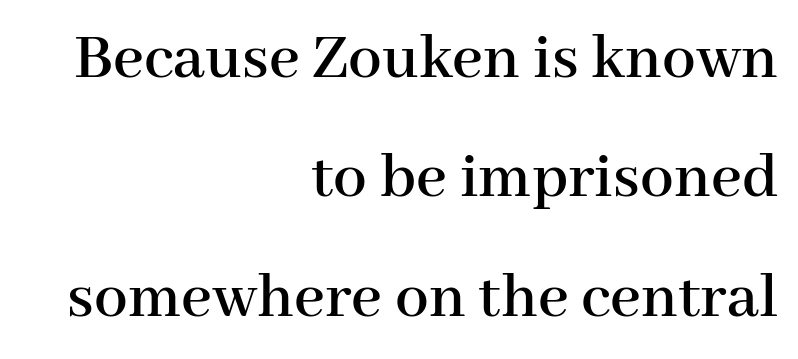
Ascenders rise straight up at ninety degrees. Does extra space separate the letters? No, they use regular spacing. In CSS terms this would be text-align: right. Varying glyph widths throughout — classic text-font behaviour.
